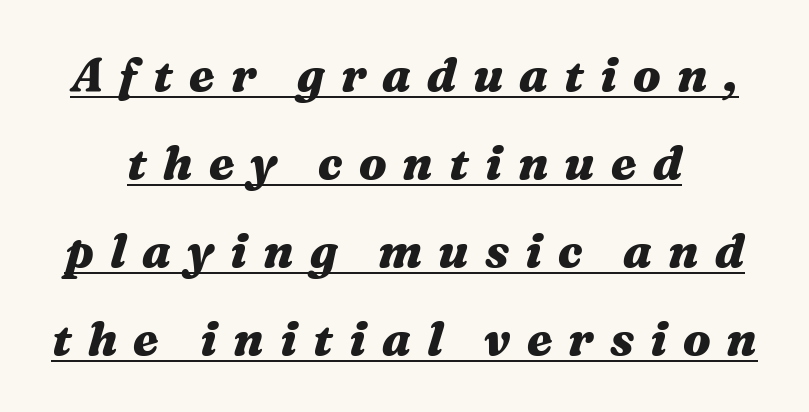
Q: Is the text bold? A: Yes.
Q: Is the text italic (slanted)? A: Yes, it leans right by about 16 degrees.
Q: Is the text underlined? A: Yes.
Q: How is the paragraph aligned? A: Centered.
Q: Is the spacing between letters normal or unusually wide? A: Unusually wide.
Q: Width (condensed, normal, or wide)? A: Wide.
Q: Stroke contrast? A: Medium.
Q: x-height? A: Medium.
Q: Monospaced? A: No.
